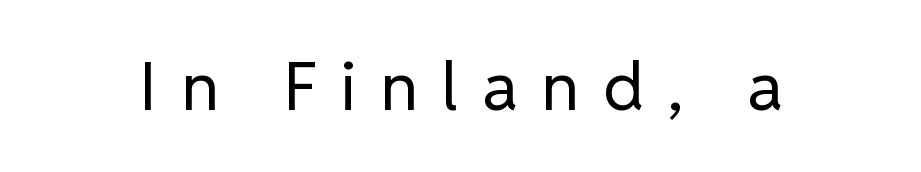
This is the regular roman posture of the typeface. Clear beneath every line of the passage. A typesetter would call this heavily tracked-out type. Caption: face not bold, strokes unweighted.
